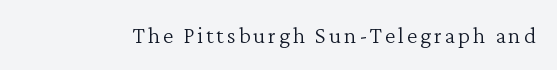
{"italic": "no", "bold": "no", "underline": "no", "glyph_px": 24}
